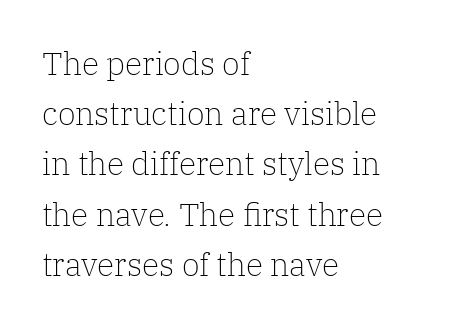
Q: Is the text bold? A: No.
Q: Is the text italic (slanted)? A: No, it is upright.
Q: Is the typeface a serif or a sans-serif typeface? A: Serif.
Q: Is the text underlined? A: No.
Q: How is the paragraph aligned? A: Left-aligned.
Q: Is the spacing between letters normal or unusually wide? A: Normal.
Q: Is the spacing between lines tight, normal or loose? A: Normal.
Q: Width (condensed, normal, or wide)? A: Normal.
Q: Stroke contrast? A: Low.
Q: x-height? A: Medium.
Q: Monospaced? A: No.
